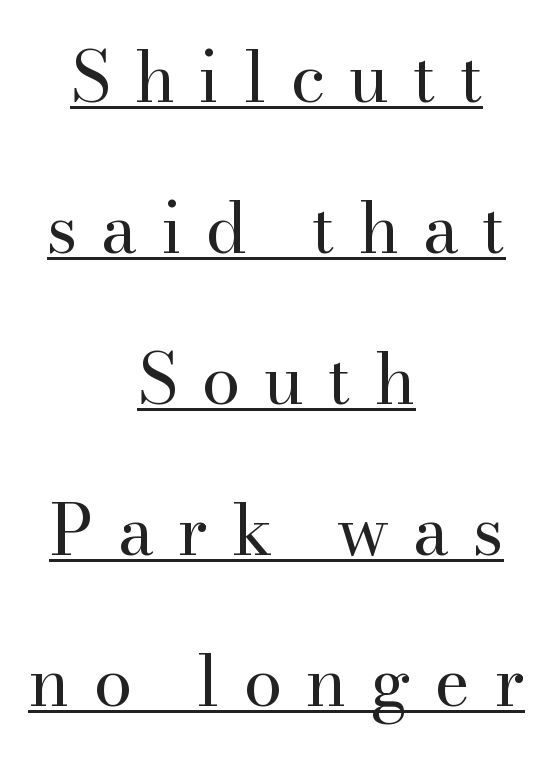
Q: Is the text bold? A: No.
Q: Is the text italic (slanted)? A: No, it is upright.
Q: Is the typeface a serif or a sans-serif typeface? A: Serif.
Q: Is the text underlined? A: Yes.
Q: How is the paragraph aligned? A: Centered.
Q: Is the spacing between letters normal or unusually wide? A: Unusually wide.
Q: Is the spacing between lines tight, normal or loose? A: Loose.
Q: Width (condensed, normal, or wide)? A: Normal.
Q: Stroke contrast? A: High.
Q: x-height? A: Small.
Q: Monospaced? A: No.
